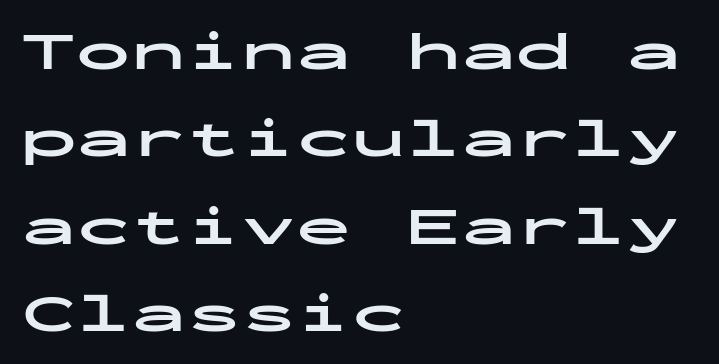
{"serif": "no", "italic": "no", "bold": "yes", "weight": "bold", "width": "wide", "stroke_contrast": "low", "x_height": "medium", "monospaced": "yes", "underline": "no", "align": "left", "line_spacing": "normal", "line_spacing_ratio": 1.59, "letter_spacing": "normal", "letter_spacing_em": 0.0, "glyph_px": 55}
